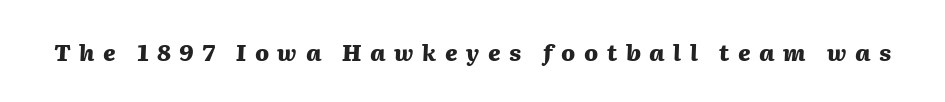
{"italic": "yes", "lean": "right", "slant_degrees": 2, "bold": "yes", "underline": "no", "letter_spacing": "wide", "letter_spacing_em": 0.37, "glyph_px": 23}
